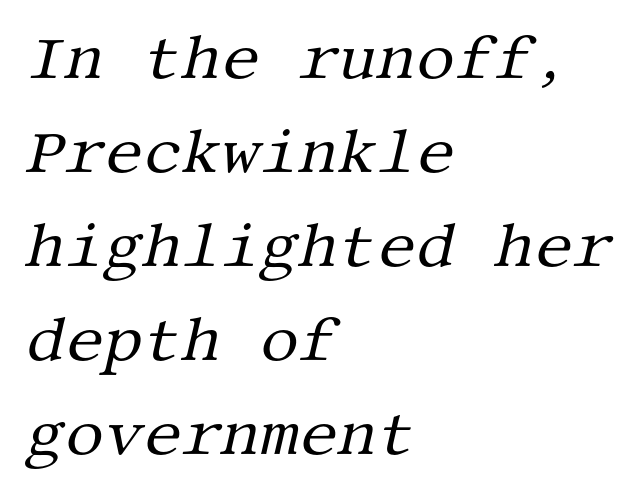
{"serif": "yes", "italic": "yes", "lean": "right", "slant_degrees": 13, "bold": "no", "weight": "regular", "width": "normal", "stroke_contrast": "medium", "x_height": "large", "underline": "no", "align": "left", "line_spacing": "normal", "line_spacing_ratio": 1.54, "letter_spacing": "normal", "letter_spacing_em": 0.0, "glyph_px": 61}
